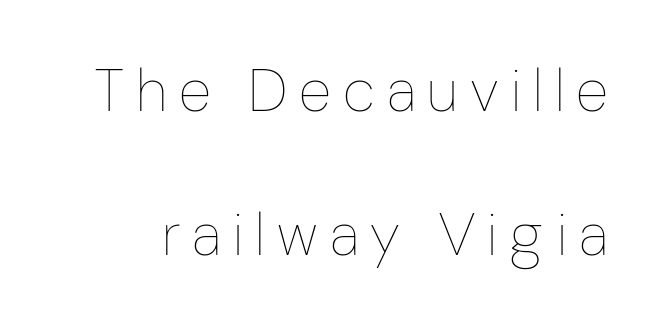
Proportional: the letters do not fall into vertical columns. This sample uses expanded letter spacing, leaving extra air between glyphs. Regarding leading, the lines here are spaced well apart. Italic? Not at all — the glyphs are vertical. The letters look calm and open, with moderate or lighter stems.
